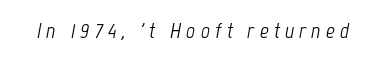
Posture: slanted. Letter spacing: wide. Anything drawn beneath the words? Only blank space. Weight: regular or lighter.
